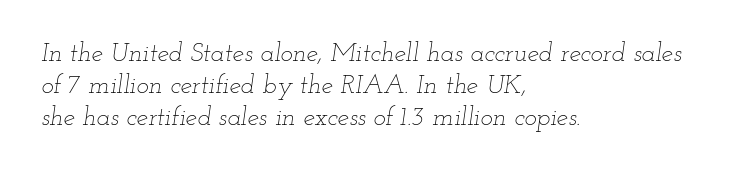
Q: Is the text bold? A: No.
Q: Is the text italic (slanted)? A: Yes, it leans right by about 12 degrees.
Q: Is the text underlined? A: No.
Q: How is the paragraph aligned? A: Left-aligned.
Q: Is the spacing between letters normal or unusually wide? A: Normal.
